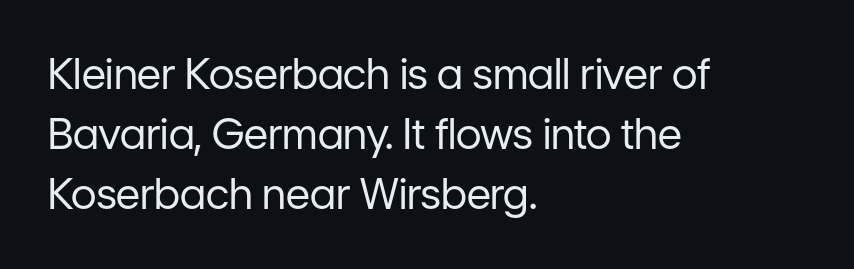
Q: Is the text bold? A: No.
Q: Is the text italic (slanted)? A: No, it is upright.
Q: Is the typeface a serif or a sans-serif typeface? A: Sans-serif.
Q: Is the text underlined? A: No.
Q: How is the paragraph aligned? A: Left-aligned.
Q: Is the spacing between letters normal or unusually wide? A: Normal.
Q: Is the spacing between lines tight, normal or loose? A: Normal.
Q: Width (condensed, normal, or wide)? A: Normal.
Q: Stroke contrast? A: Low.
Q: x-height? A: Medium.
Q: Monospaced? A: No.
